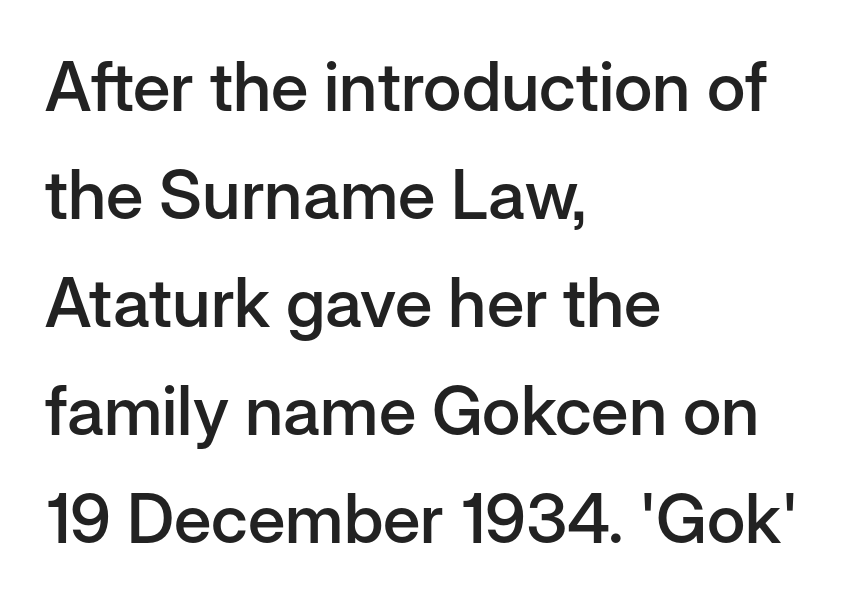
A typesetter would call this zero additional tracking. To sum up the face: it is a sans, with no serifs. The glyphs have the mass of a demibold cut, below bold. Anything drawn beneath the words? Only blank space.
